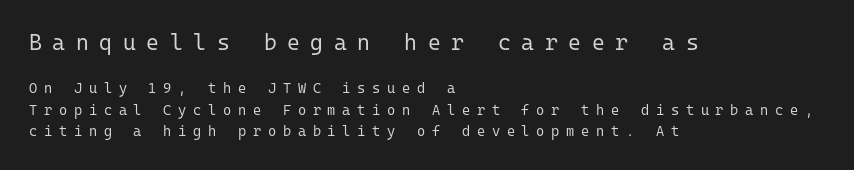
Q: Is the text bold? A: No.
Q: Is the text italic (slanted)? A: No, it is upright.
Q: Is the text underlined? A: No.
Q: How is the paragraph aligned? A: Left-aligned.
Q: Is the spacing between letters normal or unusually wide? A: Unusually wide.
Q: Is the spacing between lines tight, normal or loose? A: Normal.
Q: Which block of text is set in a larger size, the first (top) or the second (bottom)? A: The first (top) one.
